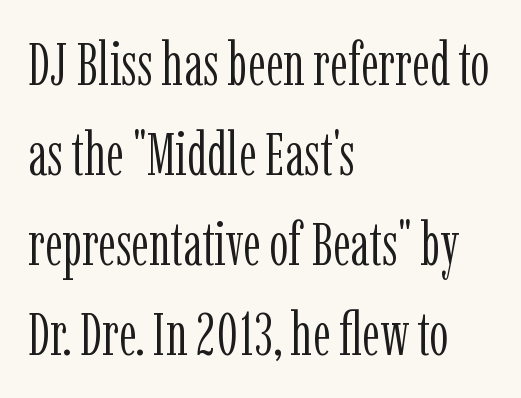
Q: Is the text bold? A: No.
Q: Is the text italic (slanted)? A: No, it is upright.
Q: Is the typeface a serif or a sans-serif typeface? A: Serif.
Q: Is the text underlined? A: No.
Q: How is the paragraph aligned? A: Left-aligned.
Q: Is the spacing between letters normal or unusually wide? A: Normal.
Q: Is the spacing between lines tight, normal or loose? A: Normal.
Q: Width (condensed, normal, or wide)? A: Condensed.
Q: Stroke contrast? A: Low.
Q: x-height? A: Medium.
Q: Monospaced? A: No.
